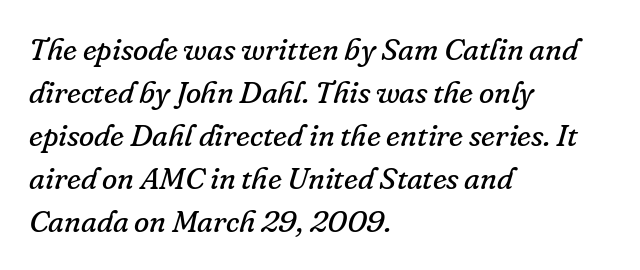
Italic: yes, the glyphs are oblique. This sample has the flowing, uneven cadence of proportional lettering. Does the type have serifs? Yes, each stem ends in a small foot. Check the space under the baseline: it is left empty. Is there much room between lines? A standard amount, neither cramped nor airy. Words appear dense and cohesive because spacing is normal.
